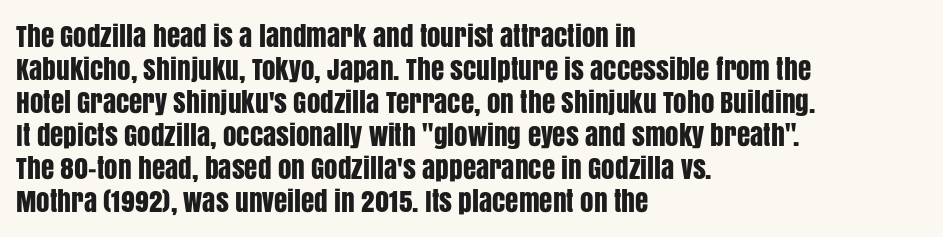
Q: Is the text italic (slanted)? A: No, it is upright.
Q: Is the text underlined? A: No.
Q: How is the paragraph aligned? A: Left-aligned.
Q: Is the spacing between letters normal or unusually wide? A: Normal.
